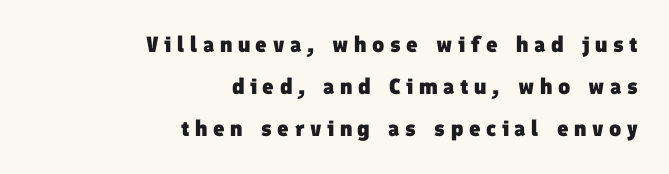
Q: Is the text bold? A: Yes.
Q: Is the text underlined? A: No.
Q: How is the paragraph aligned? A: Right-aligned.
Q: Is the spacing between letters normal or unusually wide? A: Unusually wide.
Q: Is the spacing between lines tight, normal or loose? A: Loose.
